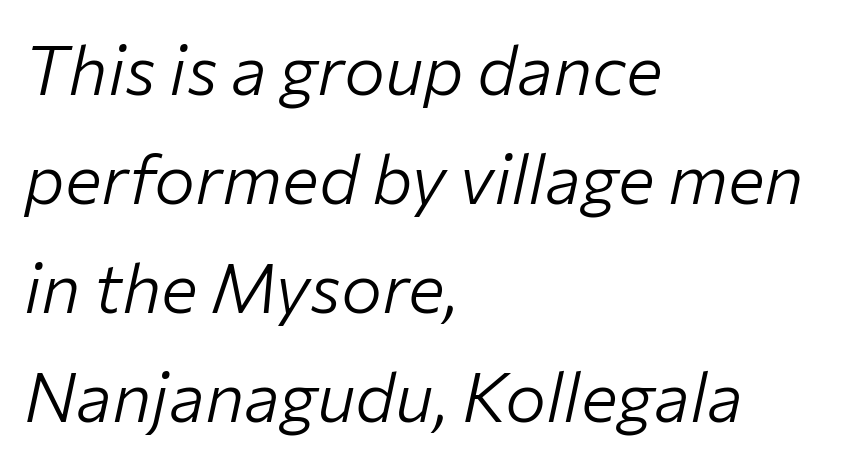
The image shows 69 px light type, italic (leaning right); set left-aligned, normal line spacing (1.58x), normal letter spacing, not underlined; low stroke contrast and a medium x-height.
